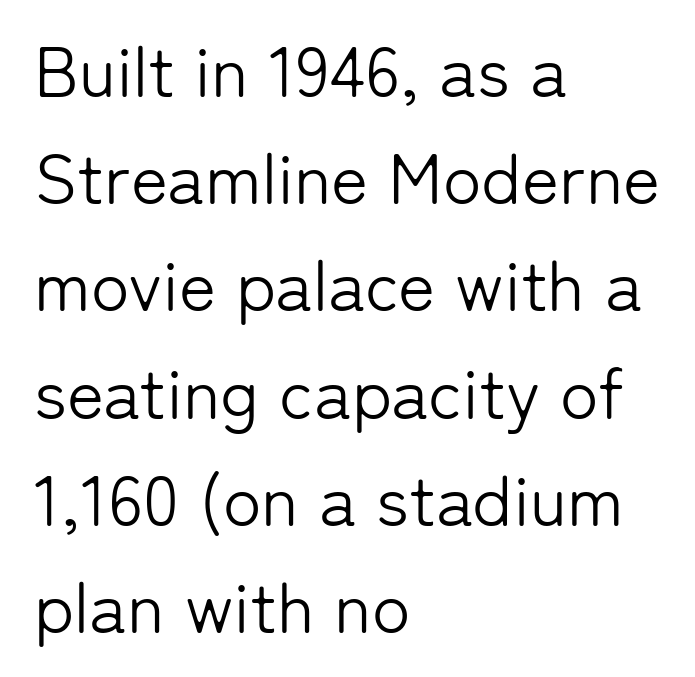
{"serif": "no", "italic": "no", "bold": "no", "weight": "light", "width": "normal", "stroke_contrast": "low", "x_height": "medium", "monospaced": "no", "underline": "no", "align": "left", "line_spacing": "normal", "line_spacing_ratio": 1.51, "letter_spacing": "normal", "letter_spacing_em": 0.0, "glyph_px": 71}
